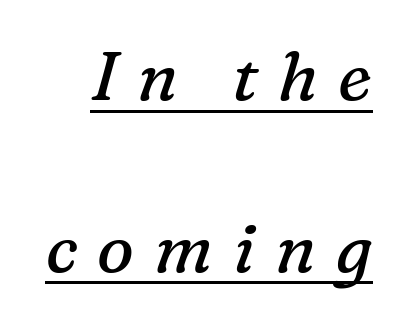
Like a heading marked for emphasis, these lines bear an underscore. The letters are spread apart with noticeably loose tracking. Is the type heavy? It reads as light-to-regular instead. The designer went with a serif here, giving each stem small feet.
